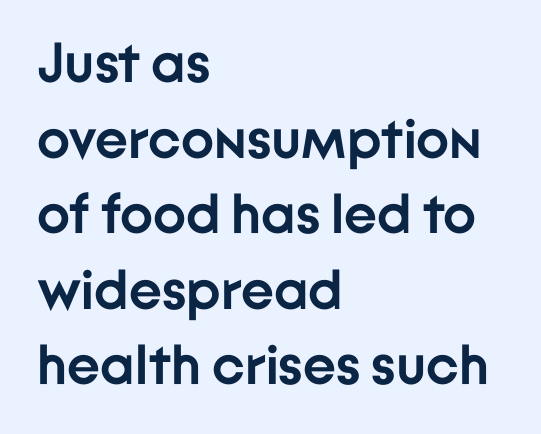
Q: Is the text bold? A: Yes.
Q: Is the text italic (slanted)? A: No, it is upright.
Q: Is the typeface a serif or a sans-serif typeface? A: Sans-serif.
Q: Is the text underlined? A: No.
Q: How is the paragraph aligned? A: Left-aligned.
Q: Is the spacing between letters normal or unusually wide? A: Normal.
Q: Is the spacing between lines tight, normal or loose? A: Normal.
Q: Width (condensed, normal, or wide)? A: Normal.
Q: Stroke contrast? A: Low.
Q: x-height? A: Medium.
Q: Monospaced? A: No.
